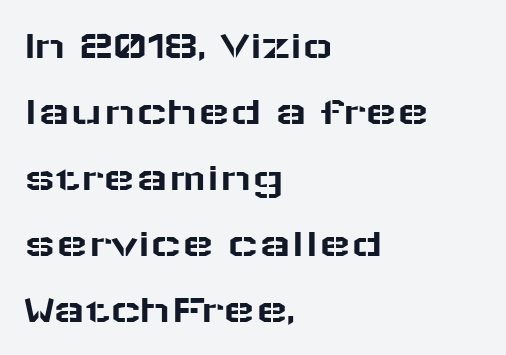
The designer went with a sans here, leaving each stem footless. These lines are set flush left with a ragged right edge. Posture: upright roman. Is the letter spacing exaggerated? No — it looks like the ordinary default. Regarding leading, the lines here are spaced in the standard way. Clear beneath every line of the passage.
